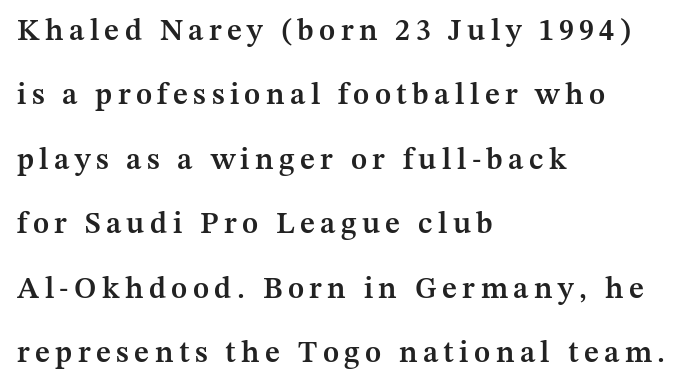
{"serif": "yes", "italic": "no", "bold": "semi", "weight": "semibold", "width": "normal", "stroke_contrast": "medium", "x_height": "medium", "monospaced": "no", "underline": "no", "align": "left", "line_spacing": "loose", "line_spacing_ratio": 2.15, "glyph_px": 30}
